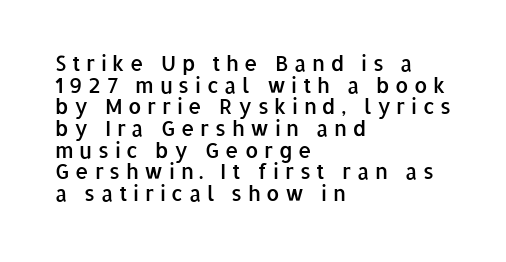
Q: Is the text bold? A: Semi-bold.
Q: Is the text italic (slanted)? A: No, it is upright.
Q: Is the text underlined? A: No.
Q: How is the paragraph aligned? A: Left-aligned.
Q: Is the spacing between letters normal or unusually wide? A: Unusually wide.
Q: Is the spacing between lines tight, normal or loose? A: Tight.
